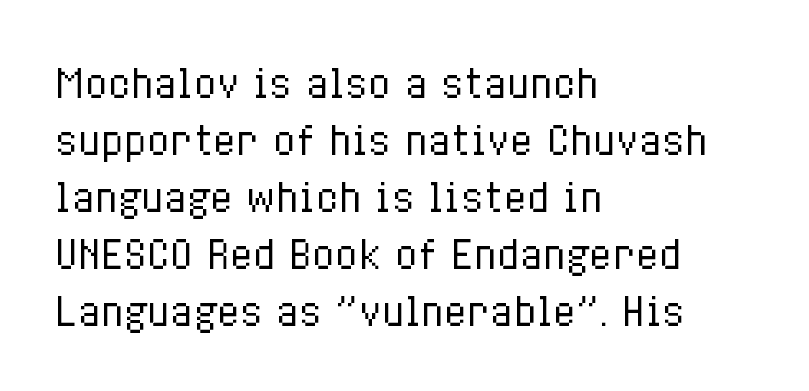
{"italic": "no", "bold": "no", "weight": "regular", "width": "condensed", "stroke_contrast": "low", "x_height": "medium", "monospaced": "no", "underline": "no", "align": "left", "line_spacing": "normal", "line_spacing_ratio": 1.5, "letter_spacing": "normal", "letter_spacing_em": 0.0, "glyph_px": 38}
